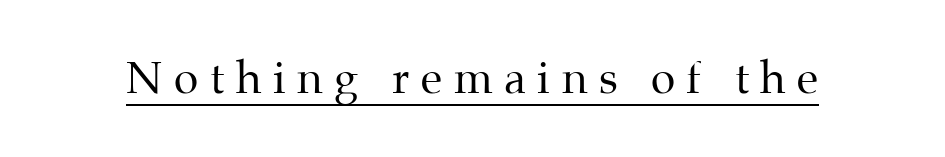
The strokes carry an ordinary text weight at most. A typesetter would label this face a serif. Words appear elongated and porous because spacing is wide. Upright lettering throughout. Is this a fixed-width face? No — the glyphs have proportional, varying widths.
